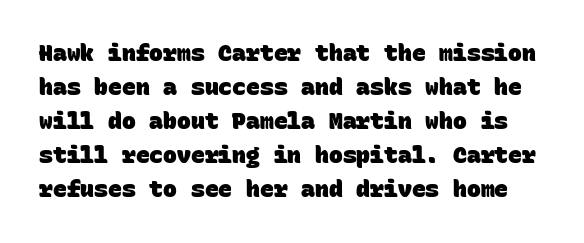
{"bold": "yes", "underline": "no", "line_spacing": "normal", "line_spacing_ratio": 1.48, "letter_spacing": "normal", "letter_spacing_em": 0.0, "glyph_px": 23}
